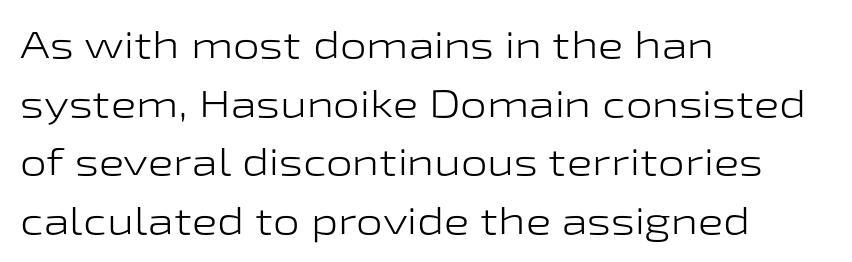
Regarding leading, the lines here are spaced in the standard way. The paragraph shown leans on its left margin. Underline: absent. Vertical strokes here are truly vertical.
